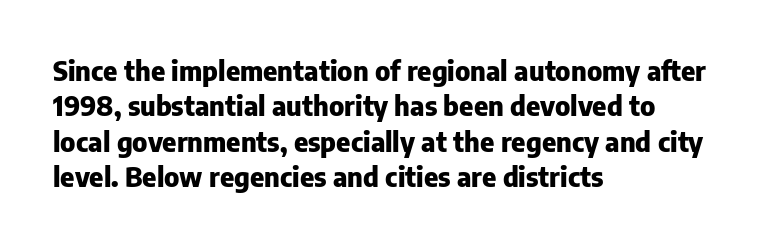
Q: Is the text bold? A: Yes.
Q: Is the text italic (slanted)? A: No, it is upright.
Q: Is the text underlined? A: No.
Q: How is the paragraph aligned? A: Left-aligned.
Q: Is the spacing between letters normal or unusually wide? A: Normal.
Q: Is the spacing between lines tight, normal or loose? A: Normal.
